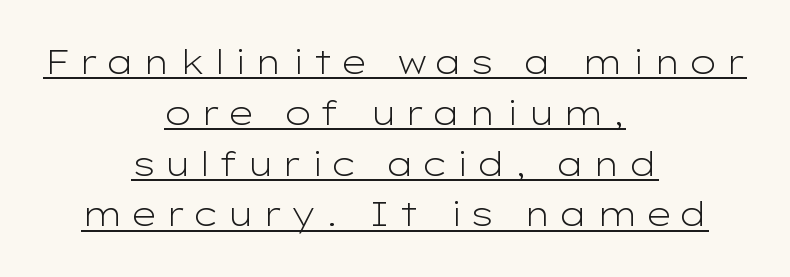
The image shows 33 px light, wide sans-serif type, upright; set centered, normal line spacing (1.54x), unusually wide letter spacing (+0.21 em), underlined; low stroke contrast and a medium x-height.
